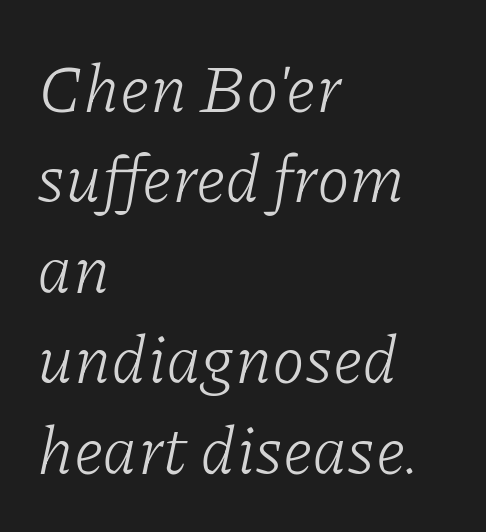
{"serif": "yes", "italic": "yes", "lean": "right", "slant_degrees": 11, "bold": "no", "weight": "light", "width": "normal", "stroke_contrast": "low", "x_height": "medium", "monospaced": "no", "underline": "no", "align": "left", "line_spacing": "normal", "line_spacing_ratio": 1.35, "letter_spacing": "normal", "letter_spacing_em": 0.0, "glyph_px": 67}
